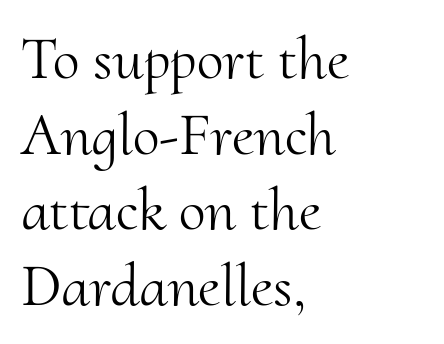
Notice how the passage keeps a crisp vertical edge on the left only. It's the straight-up-and-down kind of type. Ink coverage per letter is moderate at most. Each letter keeps its own natural width here, so spacing adapts to shape.
